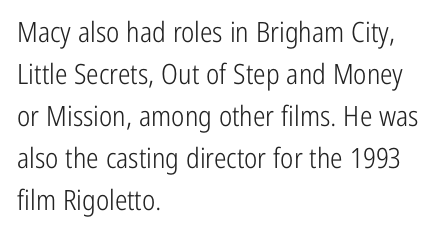
Q: Is the text bold? A: No.
Q: Is the text italic (slanted)? A: No, it is upright.
Q: Is the typeface a serif or a sans-serif typeface? A: Sans-serif.
Q: Is the text underlined? A: No.
Q: How is the paragraph aligned? A: Left-aligned.
Q: Is the spacing between letters normal or unusually wide? A: Normal.
Q: Is the spacing between lines tight, normal or loose? A: Normal.
Q: Width (condensed, normal, or wide)? A: Condensed.
Q: Stroke contrast? A: Low.
Q: x-height? A: Medium.
Q: Monospaced? A: No.
